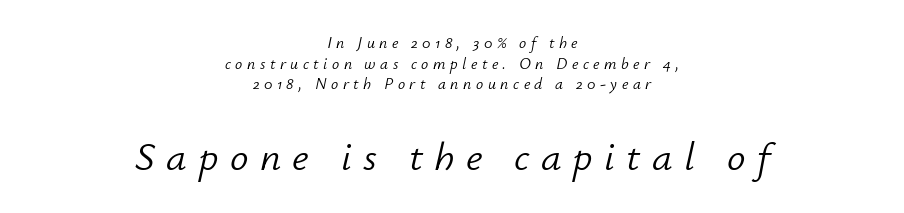
{"italic": "yes", "lean": "right", "slant_degrees": 12, "bold": "no", "weight": "light", "width": "normal", "stroke_contrast": "low", "x_height": "small", "monospaced": "no", "underline": "no", "align": "center", "line_spacing": "normal", "line_spacing_ratio": 1.29, "letter_spacing": "wide", "letter_spacing_em": 0.28, "larger_block": "second", "size_ratio": 2.56, "glyph_px": 41}
